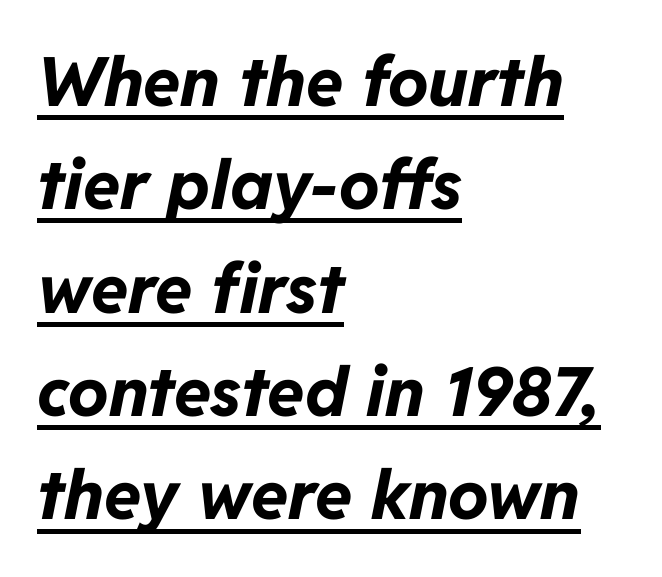
Q: Is the text bold? A: Yes.
Q: Is the text italic (slanted)? A: Yes, it leans right by about 11 degrees.
Q: Is the text underlined? A: Yes.
Q: How is the paragraph aligned? A: Left-aligned.
Q: Is the spacing between letters normal or unusually wide? A: Normal.
Q: Is the spacing between lines tight, normal or loose? A: Normal.
Q: Width (condensed, normal, or wide)? A: Normal.
Q: Stroke contrast? A: Low.
Q: x-height? A: Medium.
Q: Monospaced? A: No.
